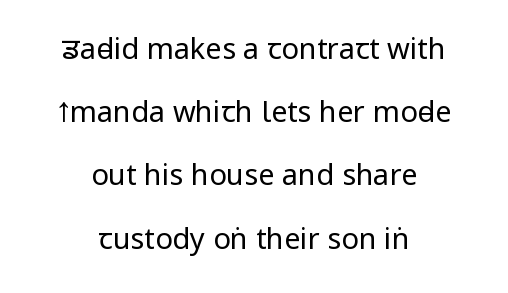
{"serif": "no", "italic": "no", "bold": "no", "weight": "regular", "width": "condensed", "stroke_contrast": "low", "underline": "no", "align": "center", "line_spacing": "loose", "line_spacing_ratio": 2.18, "letter_spacing": "normal", "letter_spacing_em": 0.0, "glyph_px": 29}
